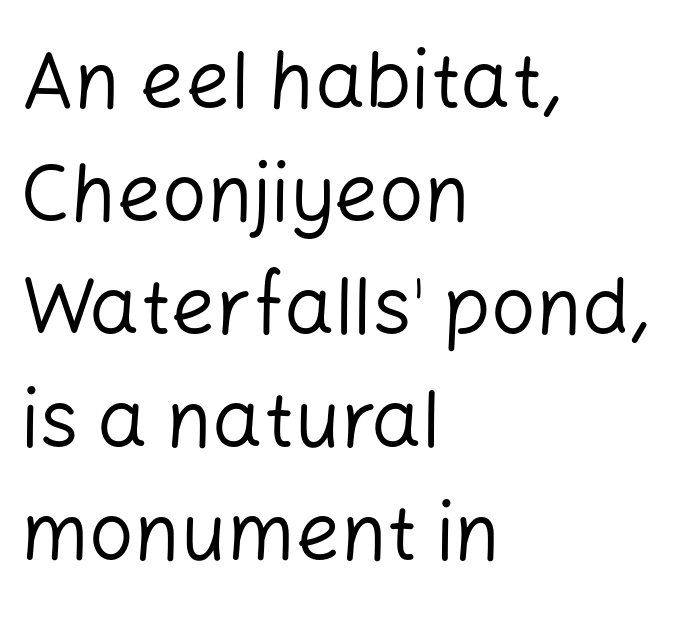
{"serif": "no", "italic": "no", "bold": "no", "weight": "regular", "width": "normal", "stroke_contrast": "low", "x_height": "medium", "monospaced": "no", "underline": "no", "align": "left", "line_spacing": "normal", "line_spacing_ratio": 1.43, "letter_spacing": "normal", "letter_spacing_em": 0.0, "glyph_px": 79}
